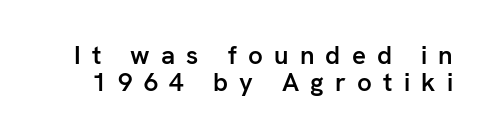
Q: Is the text bold? A: Semi-bold.
Q: Is the text italic (slanted)? A: No, it is upright.
Q: Is the text underlined? A: No.
Q: Is the spacing between letters normal or unusually wide? A: Unusually wide.
Q: Is the spacing between lines tight, normal or loose? A: Tight.
